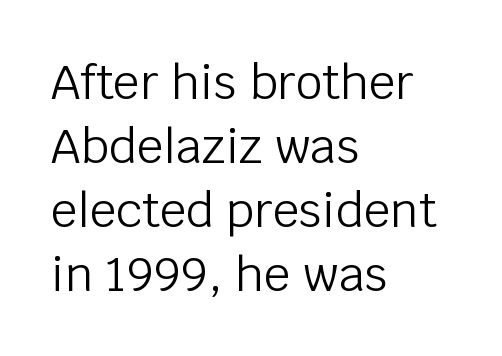
The image shows 47 px light sans-serif type, upright; set left-aligned, normal line spacing (1.36x), normal letter spacing, not underlined; low stroke contrast and a large x-height.
